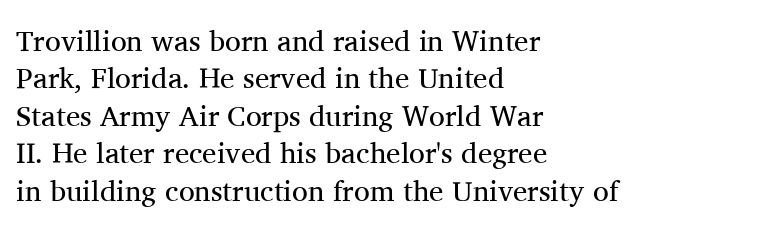
{"serif": "yes", "italic": "no", "bold": "no", "weight": "regular", "width": "normal", "stroke_contrast": "medium", "x_height": "medium", "monospaced": "no", "underline": "no", "align": "left", "line_spacing": "normal", "line_spacing_ratio": 1.29, "letter_spacing": "normal", "letter_spacing_em": 0.0, "glyph_px": 29}
